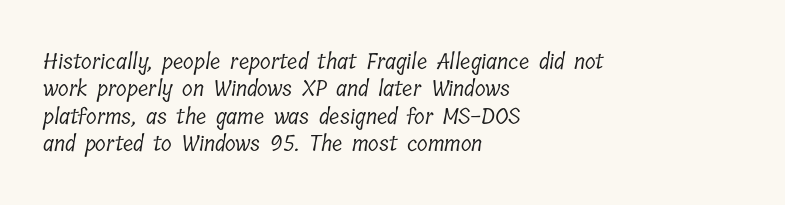
Q: Is the text bold? A: No.
Q: Is the text underlined? A: No.
Q: How is the paragraph aligned? A: Left-aligned.
Q: Is the spacing between letters normal or unusually wide? A: Normal.
